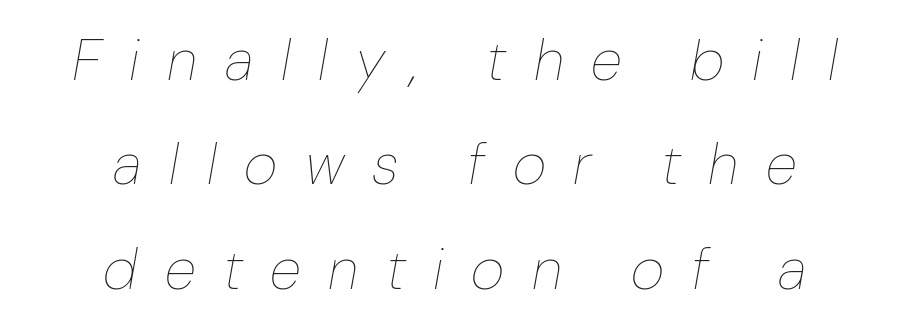
Q: Is the text bold? A: No.
Q: Is the text italic (slanted)? A: Yes, it leans right by about 10 degrees.
Q: Is the text underlined? A: No.
Q: How is the paragraph aligned? A: Centered.
Q: Is the spacing between letters normal or unusually wide? A: Unusually wide.
Q: Width (condensed, normal, or wide)? A: Normal.
Q: Stroke contrast? A: Low.
Q: x-height? A: Medium.
Q: Monospaced? A: No.
